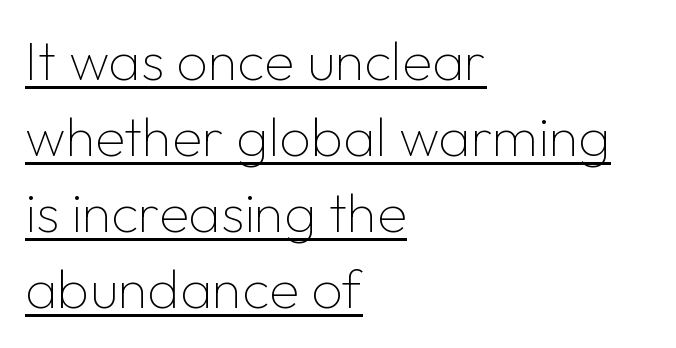
Q: Is the text bold? A: No.
Q: Is the text italic (slanted)? A: No, it is upright.
Q: Is the typeface a serif or a sans-serif typeface? A: Sans-serif.
Q: Is the text underlined? A: Yes.
Q: How is the paragraph aligned? A: Left-aligned.
Q: Is the spacing between letters normal or unusually wide? A: Normal.
Q: Is the spacing between lines tight, normal or loose? A: Normal.
Q: Width (condensed, normal, or wide)? A: Normal.
Q: Stroke contrast? A: Low.
Q: x-height? A: Medium.
Q: Monospaced? A: No.
